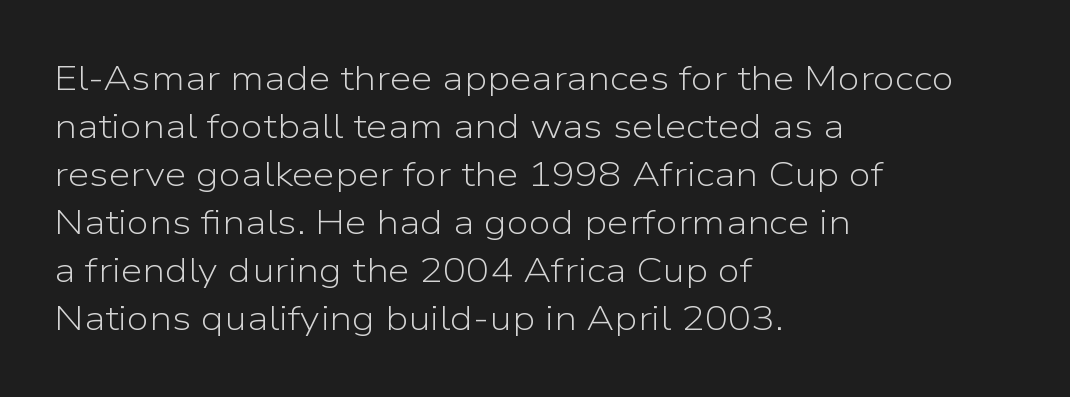
Q: Is the text bold? A: No.
Q: Is the text italic (slanted)? A: No, it is upright.
Q: Is the typeface a serif or a sans-serif typeface? A: Sans-serif.
Q: Is the text underlined? A: No.
Q: How is the paragraph aligned? A: Left-aligned.
Q: Is the spacing between letters normal or unusually wide? A: Normal.
Q: Is the spacing between lines tight, normal or loose? A: Normal.
Q: Width (condensed, normal, or wide)? A: Normal.
Q: Stroke contrast? A: Low.
Q: x-height? A: Medium.
Q: Monospaced? A: No.
